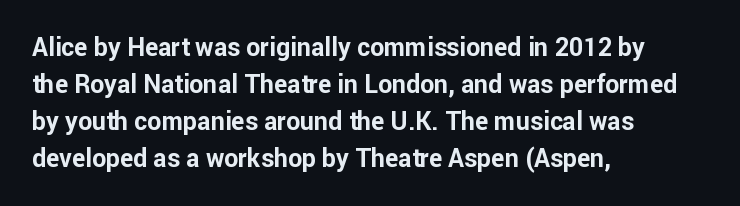
{"italic": "no", "bold": "yes", "underline": "no", "align": "left", "line_spacing": "normal", "line_spacing_ratio": 1.48, "letter_spacing": "normal", "letter_spacing_em": 0.0, "glyph_px": 25}
